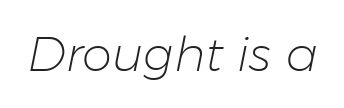
The image shows 48 px light type, italic (leaning right); set normal letter spacing, not underlined; low stroke contrast and a medium x-height.
